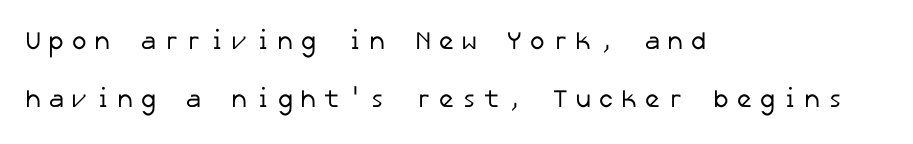
The paragraph has a hard left edge and a soft right edge. Nothing heavy about these letters — not bold at all. Interline gaps are noticeably wide in this sample. Quick note: underline off. These lines have a slow, spaced-out rhythm from letter to letter.
